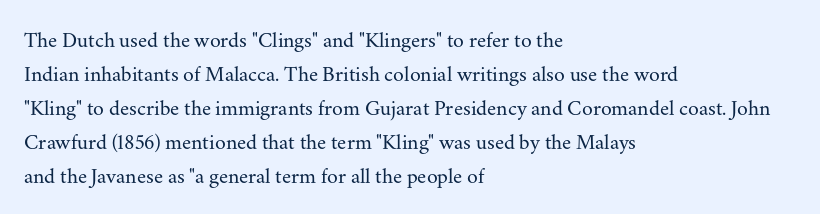
Q: Is the text bold? A: No.
Q: Is the text italic (slanted)? A: No, it is upright.
Q: Is the text underlined? A: No.
Q: How is the paragraph aligned? A: Left-aligned.
Q: Is the spacing between letters normal or unusually wide? A: Normal.
Q: Is the spacing between lines tight, normal or loose? A: Normal.
